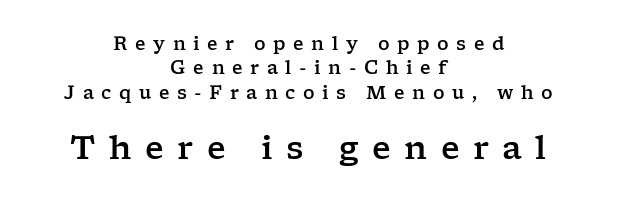
Q: Is the text italic (slanted)? A: No, it is upright.
Q: Is the typeface a serif or a sans-serif typeface? A: Serif.
Q: Is the text underlined? A: No.
Q: How is the paragraph aligned? A: Centered.
Q: Is the spacing between letters normal or unusually wide? A: Unusually wide.
Q: Is the spacing between lines tight, normal or loose? A: Normal.
Q: Which block of text is set in a larger size, the first (top) or the second (bottom)? A: The second (bottom) one.
Q: Width (condensed, normal, or wide)? A: Wide.
Q: Stroke contrast? A: Low.
Q: x-height? A: Medium.
Q: Monospaced? A: No.
